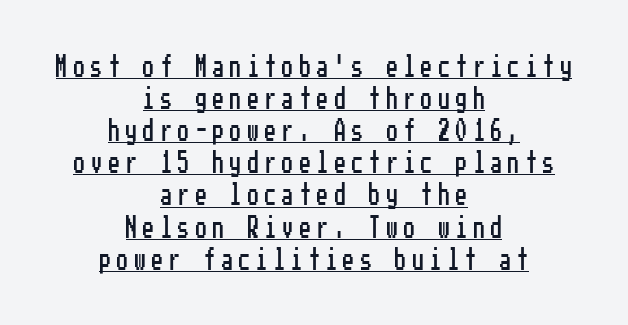
Honestly, the letter spacing is so wide it's the main thing you notice. Interline gaps are of average width in this sample. Italic: no, the glyphs are upright roman. The specimen includes a rule beneath the text block's lines.
